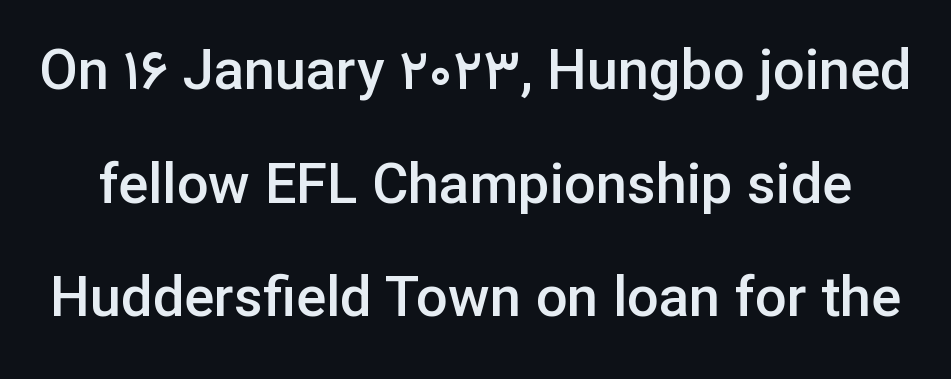
Q: Is the text bold? A: Semi-bold.
Q: Is the text italic (slanted)? A: No, it is upright.
Q: Is the typeface a serif or a sans-serif typeface? A: Sans-serif.
Q: Is the text underlined? A: No.
Q: Is the spacing between letters normal or unusually wide? A: Normal.
Q: Is the spacing between lines tight, normal or loose? A: Loose.
Q: Width (condensed, normal, or wide)? A: Normal.
Q: Stroke contrast? A: Low.
Q: x-height? A: Medium.
Q: Monospaced? A: No.
